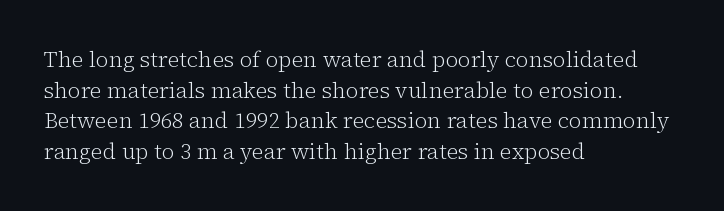
Q: Is the text bold? A: No.
Q: Is the text italic (slanted)? A: No, it is upright.
Q: Is the text underlined? A: No.
Q: How is the paragraph aligned? A: Left-aligned.
Q: Is the spacing between letters normal or unusually wide? A: Normal.
Q: Is the spacing between lines tight, normal or loose? A: Normal.
